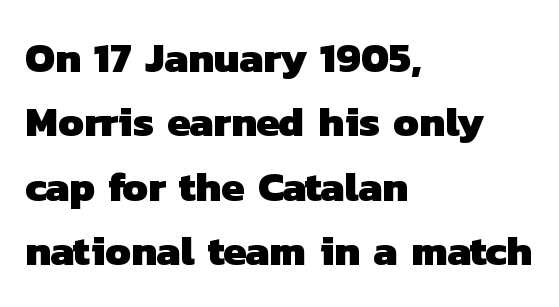
The image shows 42 px heavy sans-serif type; set left-aligned, normal line spacing (1.53x), normal letter spacing, not underlined; low stroke contrast and a medium x-height.
